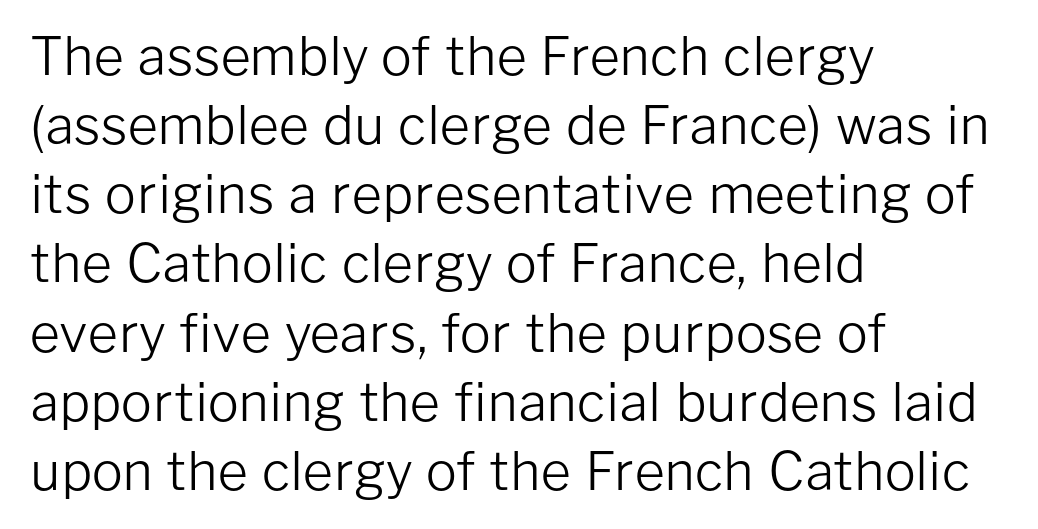
The image shows 52 px light sans-serif type, upright; set left-aligned, normal line spacing (1.33x), normal letter spacing, not underlined; low stroke contrast and a medium x-height.
